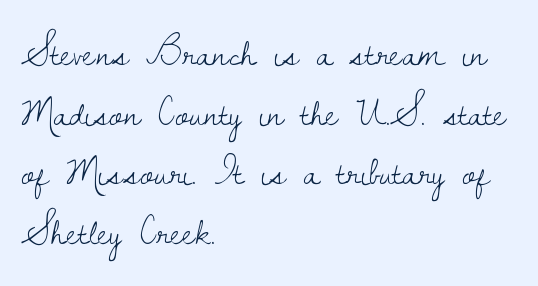
Rows of type keep a routine distance in the vertical direction. Honestly, the letter spacing is just normal — you wouldn't notice it. Nobody drew a line under any word here. The lines in this sample share a left origin and differ only in where they stop.
